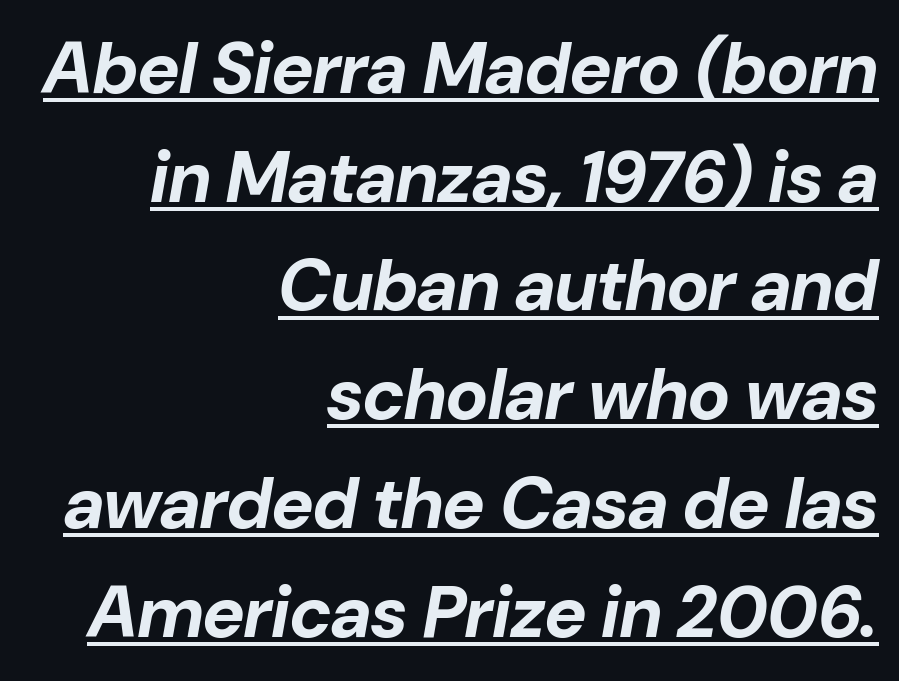
Q: Is the text bold? A: Yes.
Q: Is the text italic (slanted)? A: Yes, it leans right by about 10 degrees.
Q: Is the text underlined? A: Yes.
Q: How is the paragraph aligned? A: Right-aligned.
Q: Is the spacing between letters normal or unusually wide? A: Normal.
Q: Is the spacing between lines tight, normal or loose? A: Normal.
Q: Width (condensed, normal, or wide)? A: Normal.
Q: Stroke contrast? A: Low.
Q: x-height? A: Medium.
Q: Monospaced? A: No.
